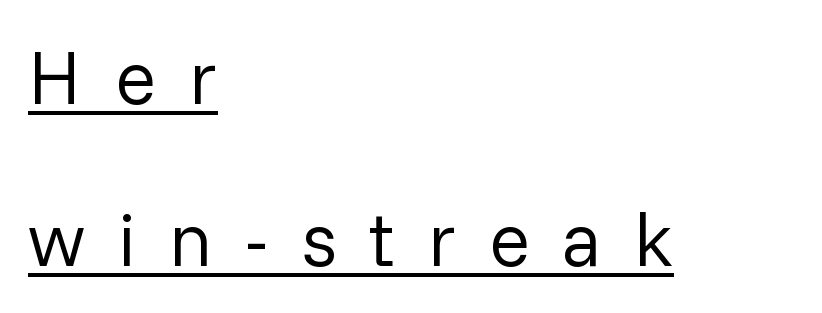
{"serif": "no", "italic": "no", "bold": "no", "weight": "regular", "width": "normal", "stroke_contrast": "low", "x_height": "medium", "monospaced": "no", "underline": "yes", "align": "left", "line_spacing": "loose", "line_spacing_ratio": 2.13, "letter_spacing": "wide", "letter_spacing_em": 0.43, "glyph_px": 76}
